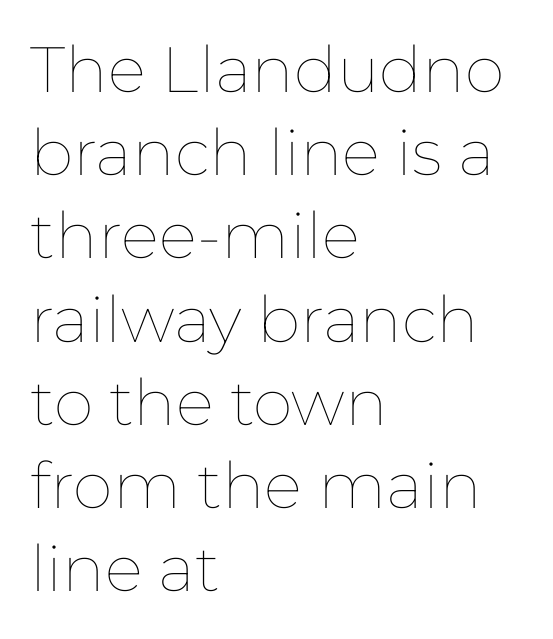
Q: Is the text bold? A: No.
Q: Is the text italic (slanted)? A: No, it is upright.
Q: Is the text underlined? A: No.
Q: How is the paragraph aligned? A: Left-aligned.
Q: Is the spacing between letters normal or unusually wide? A: Normal.
Q: Is the spacing between lines tight, normal or loose? A: Normal.
Q: Width (condensed, normal, or wide)? A: Normal.
Q: Stroke contrast? A: Low.
Q: x-height? A: Medium.
Q: Monospaced? A: No.
